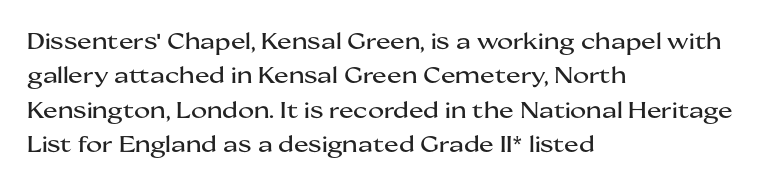
The image shows 22 px text type, upright; set left-aligned, normal line spacing (1.56x), normal letter spacing, not underlined.
